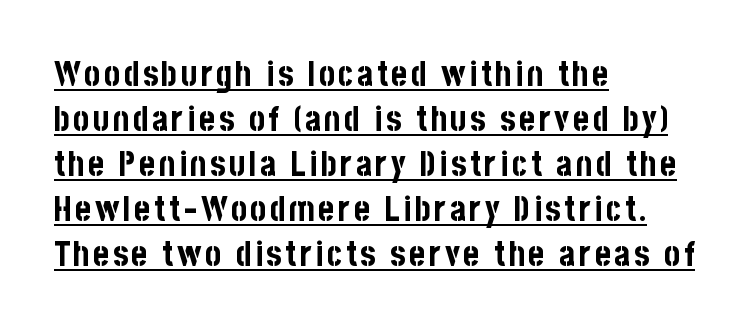
The image shows 34 px bold, condensed sans-serif type, upright; set left-aligned, normal line spacing (1.32x), underlined; low stroke contrast and a large x-height.
